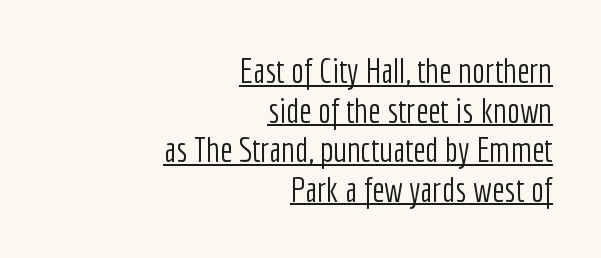
The image shows 35 px light, condensed sans-serif type, upright; set right-aligned, tight line spacing (1.13x), normal letter spacing, underlined; low stroke contrast and a medium x-height.
